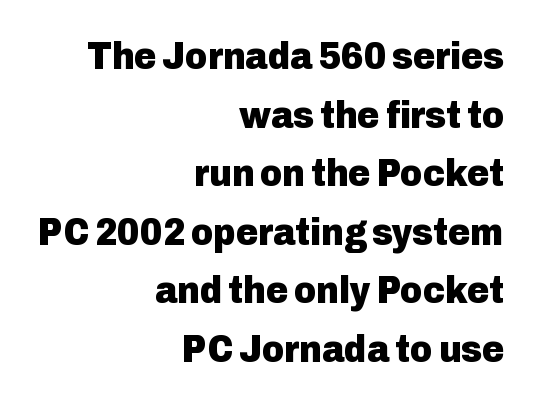
Q: Is the text bold? A: Yes.
Q: Is the text italic (slanted)? A: No, it is upright.
Q: Is the typeface a serif or a sans-serif typeface? A: Sans-serif.
Q: Is the text underlined? A: No.
Q: How is the paragraph aligned? A: Right-aligned.
Q: Is the spacing between letters normal or unusually wide? A: Normal.
Q: Is the spacing between lines tight, normal or loose? A: Normal.
Q: Width (condensed, normal, or wide)? A: Normal.
Q: Stroke contrast? A: Low.
Q: x-height? A: Medium.
Q: Monospaced? A: No.
